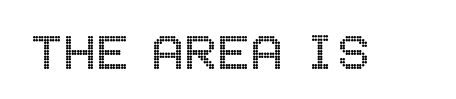
Look at the tracking — it's just the regular setting, nothing added. The font's upright variant was chosen for this text. This rendering features lettering with no underline.
